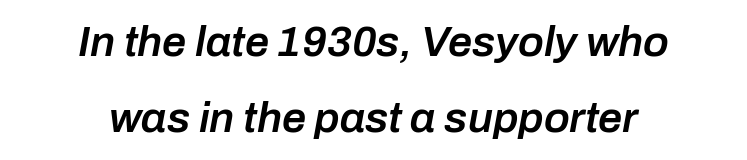
The image shows 43 px semibold type, italic (leaning right); set centered, line spacing 1.76x, normal letter spacing, not underlined; low stroke contrast and a medium x-height.
